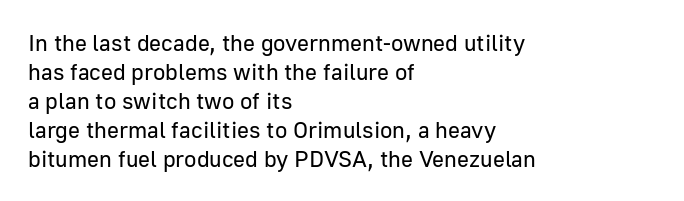
The image shows 23 px text type, upright; set left-aligned, normal line spacing (1.26x), normal letter spacing, not underlined.
